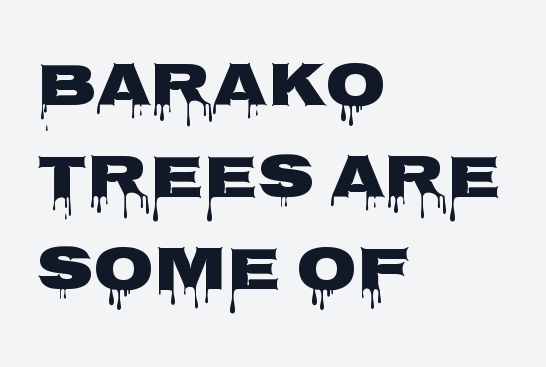
Q: Is the text italic (slanted)? A: No, it is upright.
Q: Is the typeface a serif or a sans-serif typeface? A: Sans-serif.
Q: Is the text underlined? A: No.
Q: How is the paragraph aligned? A: Left-aligned.
Q: Is the spacing between letters normal or unusually wide? A: Normal.
Q: Is the spacing between lines tight, normal or loose? A: Normal.
Q: Width (condensed, normal, or wide)? A: Wide.
Q: Stroke contrast? A: Low.
Q: x-height? A: Large.
Q: Monospaced? A: No.
